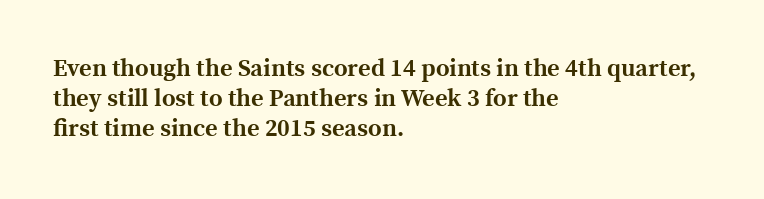
The ragged edge is on the right, which tells us the setting is flush left. The space beneath each line is pristine and unruled. This rendering leaves character spacing at its baseline value. The passage shown stacks its lines at a standard gap. Italic? Not at all — the glyphs are vertical. Emphasis by weight is at full strength: bold.
